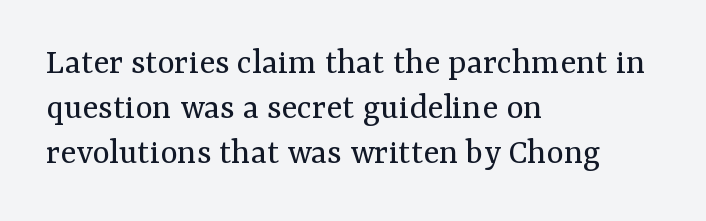
Decoration check: the copy has no underline. Letterform terminals end in serifs throughout the passage. Visually the block forms a straight wall on the left and a jagged coastline on the right. Note the varied advance widths — an 'i' is clearly narrower than an 'm'. Stroke thickness stays within the range of a standard reading face or lighter.
